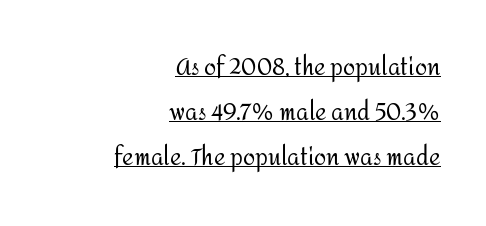
The image shows 22 px text type, upright; set right-aligned, loose line spacing (2.04x), normal letter spacing, underlined.
